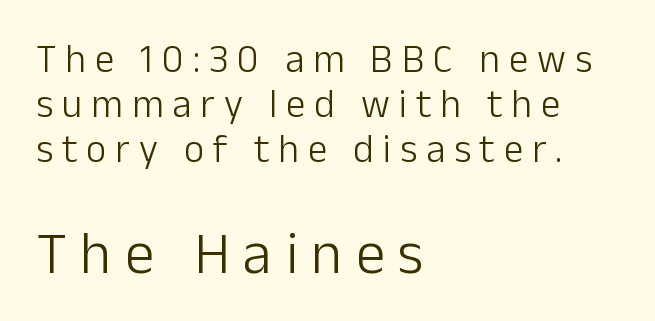
The image shows 59 px light sans-serif type, upright; set left-aligned, line spacing 1.16x, unusually wide letter spacing (+0.23 em), not underlined; the second (bottom) block is 1.51x larger; low stroke contrast and a medium x-height.
